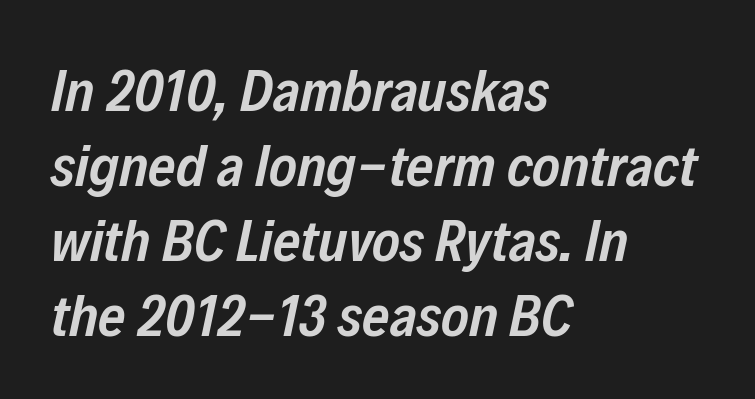
The image shows 59 px semibold, condensed type, italic (leaning right); set left-aligned, normal line spacing (1.27x), normal letter spacing, not underlined; low stroke contrast and a medium x-height.
